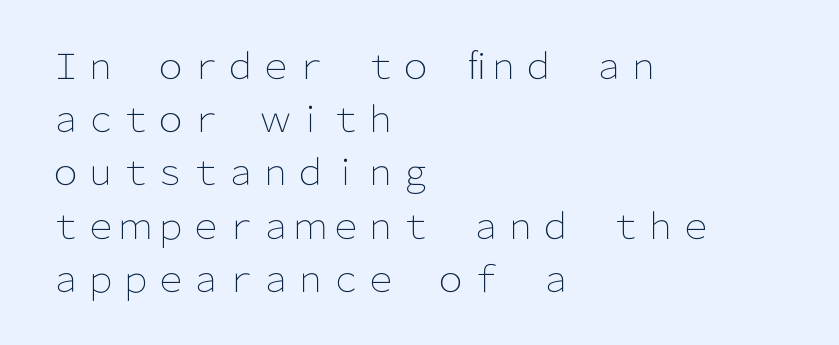
{"serif": "no", "italic": "no", "bold": "no", "weight": "light", "width": "normal", "stroke_contrast": "low", "x_height": "medium", "monospaced": "no", "underline": "no", "align": "left", "line_spacing": "normal", "line_spacing_ratio": 1.52, "letter_spacing": "normal", "letter_spacing_em": 0.0, "glyph_px": 35}
